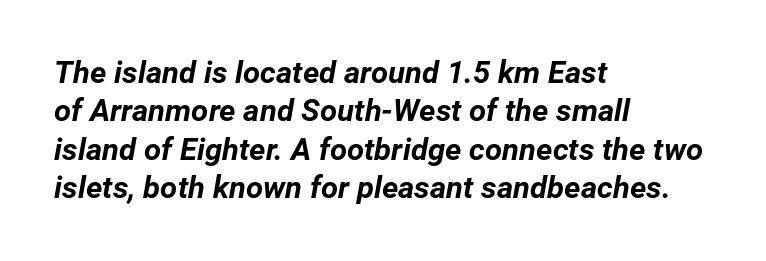
The image shows 31 px bold type, italic (leaning right); set left-aligned, line spacing 1.24x, normal letter spacing, not underlined; low stroke contrast and a medium x-height.
